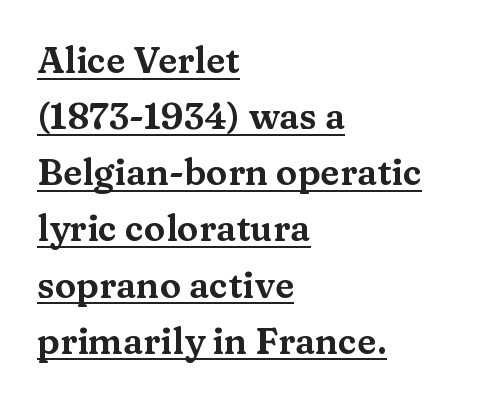
The image shows 36 px wide serif type, upright; set left-aligned, normal line spacing (1.56x), normal letter spacing, underlined; medium stroke contrast and a medium x-height.
